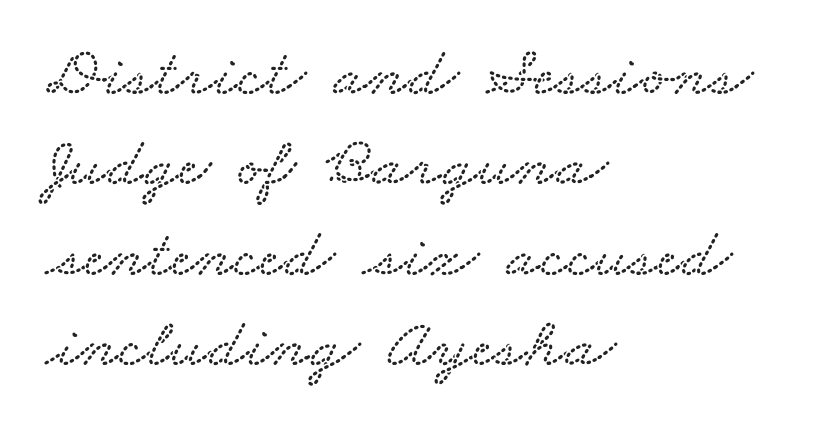
The image shows 70 px wide type; set left-aligned, normal line spacing (1.29x), normal letter spacing, not underlined; low stroke contrast and a small x-height.
